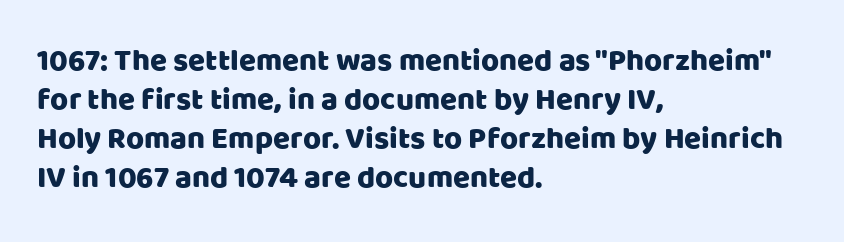
Looks like regular typesetting: each glyph gets only the width it needs. Font category for this specimen: sans-serif. Underlining? Definitely not there. Between one letter and the next there's only the usual sliver of space. It's the straight-up-and-down kind of type. Notice how the passage keeps a crisp vertical edge on the left only.
